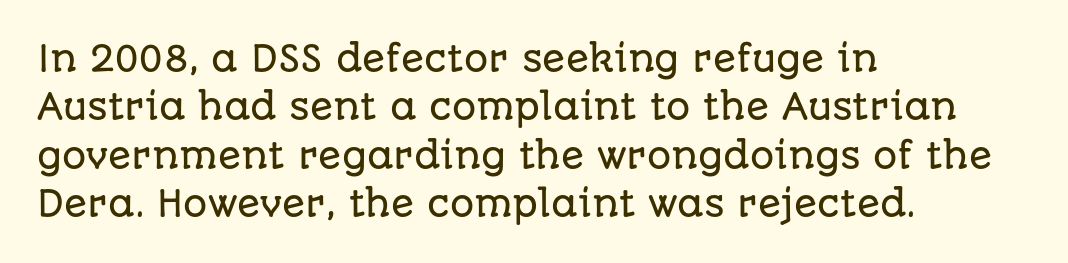
{"serif": "no", "italic": "no", "width": "normal", "stroke_contrast": "low", "x_height": "large", "monospaced": "no", "underline": "no", "align": "left", "line_spacing": "normal", "line_spacing_ratio": 1.42, "letter_spacing": "normal", "letter_spacing_em": 0.0, "glyph_px": 34}
